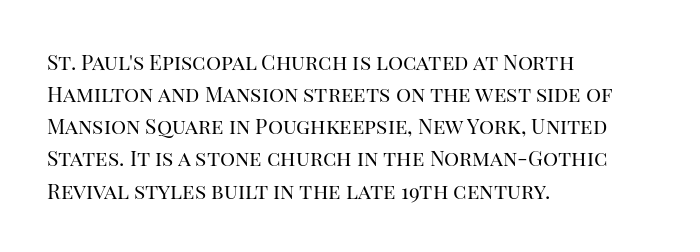
The image shows 21 px text type, upright; set left-aligned, normal line spacing (1.53x), normal letter spacing, not underlined.
